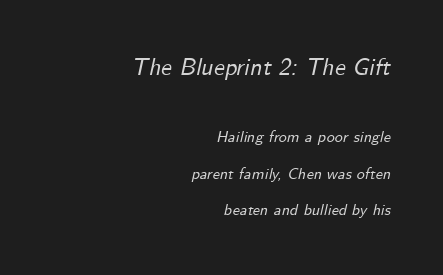
{"italic": "yes", "lean": "right", "slant_degrees": 12, "underline": "no", "align": "right", "line_spacing": "loose", "line_spacing_ratio": 2.29, "letter_spacing": "normal", "letter_spacing_em": 0.0, "larger_block": "first", "size_ratio": 1.5, "glyph_px": 24}
